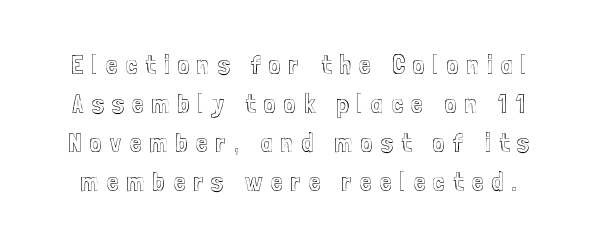
The image shows 26 px text type, upright; set normal line spacing (1.5x), unusually wide letter spacing (+0.32 em), not underlined.
